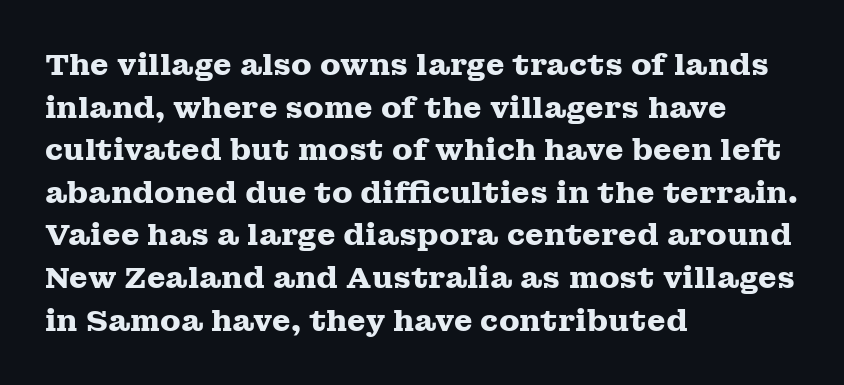
Q: Is the text bold? A: Yes.
Q: Is the text italic (slanted)? A: No, it is upright.
Q: Is the typeface a serif or a sans-serif typeface? A: Serif.
Q: Is the text underlined? A: No.
Q: How is the paragraph aligned? A: Left-aligned.
Q: Is the spacing between letters normal or unusually wide? A: Normal.
Q: Is the spacing between lines tight, normal or loose? A: Normal.
Q: Width (condensed, normal, or wide)? A: Wide.
Q: Stroke contrast? A: Medium.
Q: x-height? A: Medium.
Q: Monospaced? A: No.
